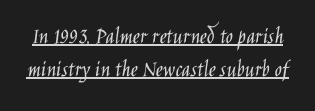
Q: Is the text bold? A: No.
Q: Is the text italic (slanted)? A: Yes.
Q: Is the text underlined? A: Yes.
Q: Is the spacing between letters normal or unusually wide? A: Normal.
Q: Is the spacing between lines tight, normal or loose? A: Normal.
